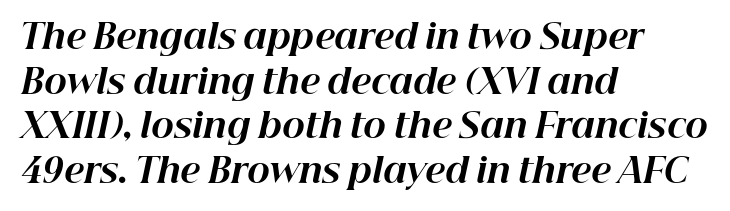
Q: Is the text bold? A: Yes.
Q: Is the text italic (slanted)? A: Yes, it leans right by about 12 degrees.
Q: Is the text underlined? A: No.
Q: How is the paragraph aligned? A: Left-aligned.
Q: Is the spacing between letters normal or unusually wide? A: Normal.
Q: Is the spacing between lines tight, normal or loose? A: Normal.
Q: Width (condensed, normal, or wide)? A: Normal.
Q: Stroke contrast? A: High.
Q: x-height? A: Medium.
Q: Monospaced? A: No.
